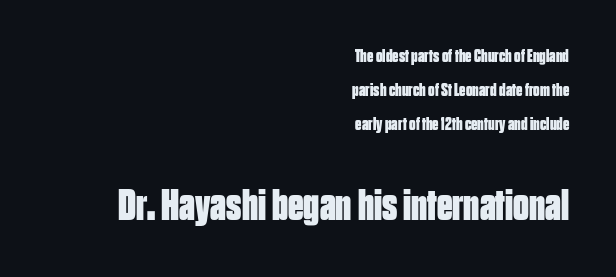
{"serif": "no", "italic": "no", "bold": "yes", "weight": "bold", "width": "condensed", "stroke_contrast": "low", "x_height": "large", "monospaced": "no", "underline": "no", "align": "right", "line_spacing_ratio": 1.89, "letter_spacing": "normal", "letter_spacing_em": 0.0, "larger_block": "second", "size_ratio": 2.44, "glyph_px": 44}
